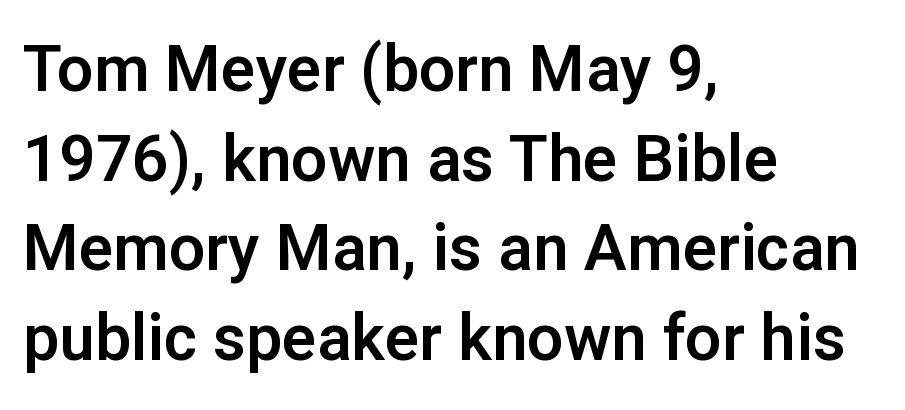
Reading down the column, the eye jumps a familiar distance to each next line. Is this a fixed-width face? No — the glyphs have proportional, varying widths. Quick note: not italic, upright. The string is rendered with underlining switched off. This rendering employs a face without finishing strokes, i.e., a sans-serif. The face used here is rendered with its standard letterfit.
